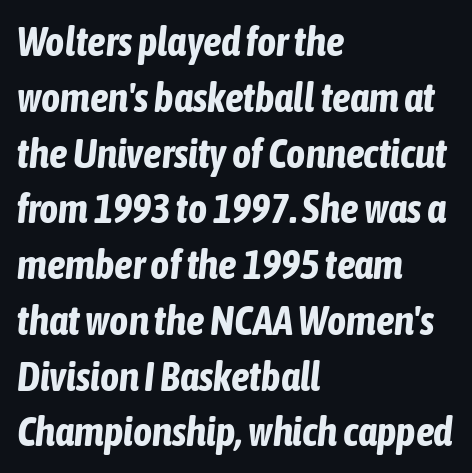
Successive baselines arrive at the customary interval. Students, note that the glyphs here touch the page at normal intervals. Observe the lean: these are italic letterforms. As a designer I'd log this as weight 700, bold. Typeset ragged right — the left edge is the straight one. Quick note: underline off.
